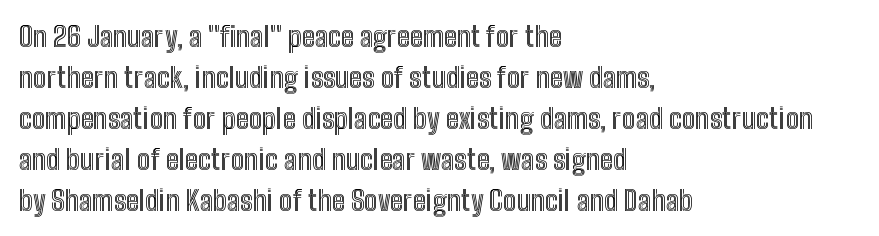
Q: Is the text italic (slanted)? A: No, it is upright.
Q: Is the text underlined? A: No.
Q: How is the paragraph aligned? A: Left-aligned.
Q: Is the spacing between letters normal or unusually wide? A: Normal.
Q: Is the spacing between lines tight, normal or loose? A: Normal.
Q: Width (condensed, normal, or wide)? A: Condensed.
Q: x-height? A: Medium.
Q: Monospaced? A: No.
